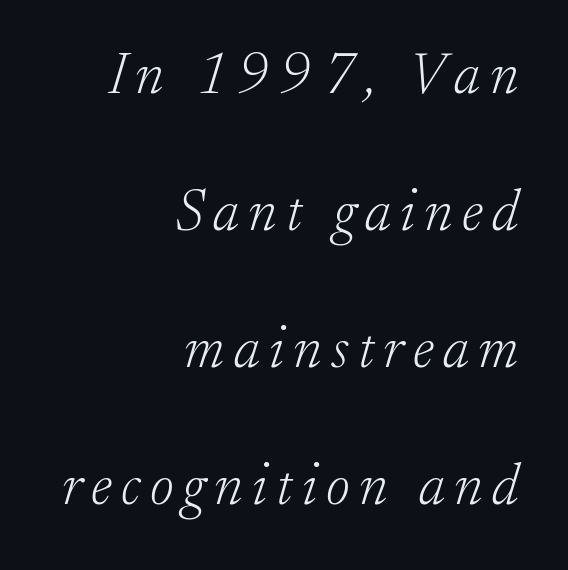
The letters advance in unequal steps, a hallmark of proportional type. Whoever set this chose breathing room over compactness in the vertical rhythm. Horizontally, the lines are justified to the trailing edge only. Descenders are the only things crossing below the line.
